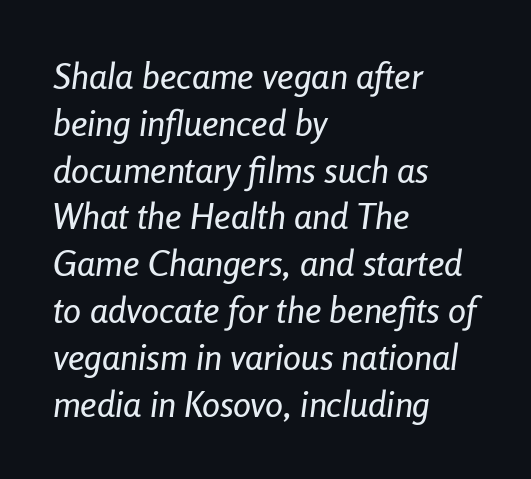
A typesetter would call this proportional, since set widths differ per character. Left-aligned paragraph, ragged on the right. Compared with typical paragraphs, the rows here are spaced about the same. Every character sits at an angle, as italics do. Students, note that the glyphs here touch the page at normal intervals.
